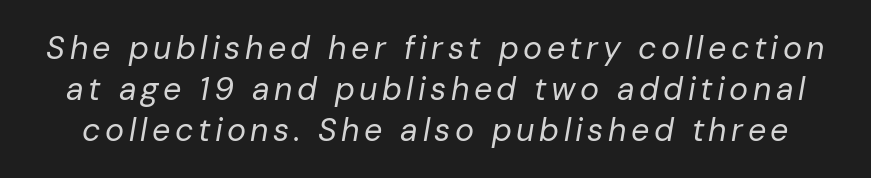
Q: Is the text bold? A: No.
Q: Is the text italic (slanted)? A: Yes, it leans right by about 10 degrees.
Q: Is the text underlined? A: No.
Q: Is the spacing between lines tight, normal or loose? A: Normal.
Q: Width (condensed, normal, or wide)? A: Normal.
Q: Stroke contrast? A: Low.
Q: x-height? A: Medium.
Q: Monospaced? A: No.
